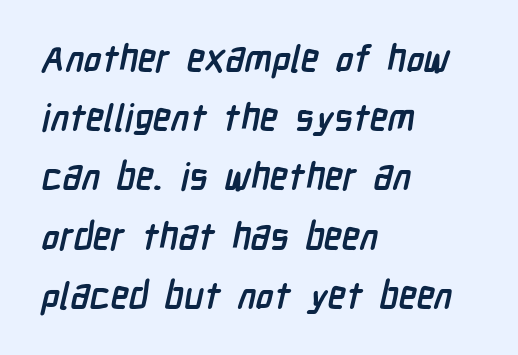
The line texture is even and compact thanks to regular tracking. Notice how the passage keeps a crisp vertical edge on the left only. Plain, unruled lines of type. These lines sit exactly where default settings would place them.
